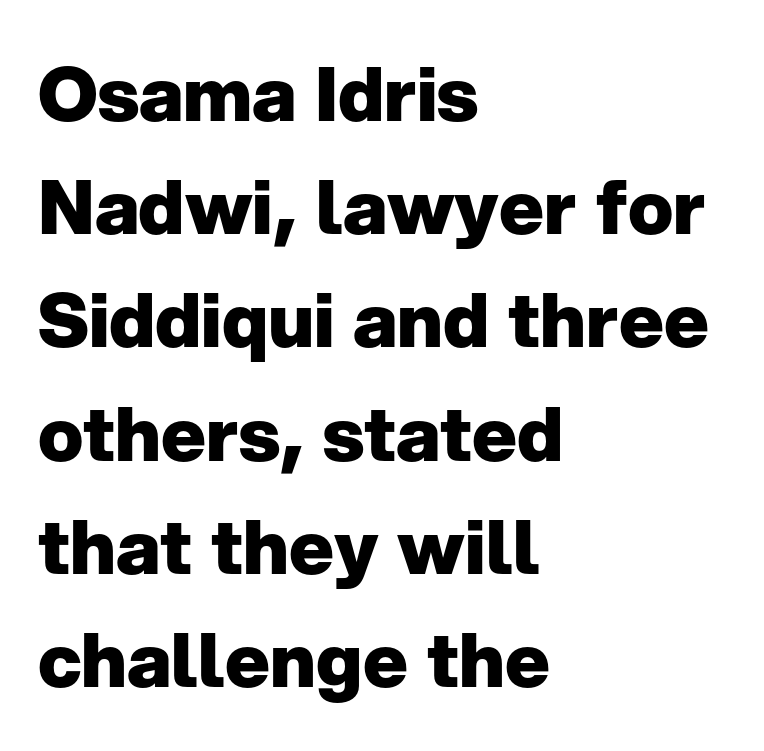
Q: Is the text bold? A: Yes.
Q: Is the text italic (slanted)? A: No, it is upright.
Q: Is the typeface a serif or a sans-serif typeface? A: Sans-serif.
Q: Is the text underlined? A: No.
Q: How is the paragraph aligned? A: Left-aligned.
Q: Is the spacing between letters normal or unusually wide? A: Normal.
Q: Is the spacing between lines tight, normal or loose? A: Normal.
Q: Width (condensed, normal, or wide)? A: Normal.
Q: Stroke contrast? A: Low.
Q: x-height? A: Medium.
Q: Monospaced? A: No.
